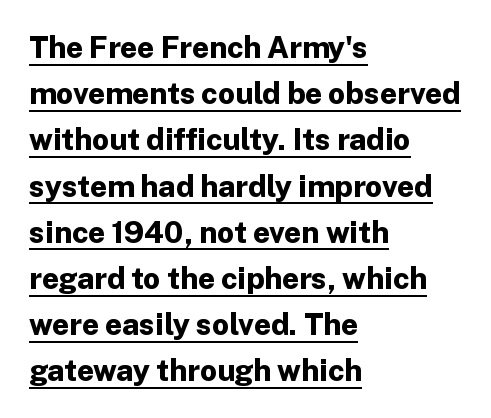
Q: Is the text bold? A: Yes.
Q: Is the text italic (slanted)? A: No, it is upright.
Q: Is the typeface a serif or a sans-serif typeface? A: Sans-serif.
Q: Is the text underlined? A: Yes.
Q: How is the paragraph aligned? A: Left-aligned.
Q: Is the spacing between letters normal or unusually wide? A: Normal.
Q: Is the spacing between lines tight, normal or loose? A: Normal.
Q: Width (condensed, normal, or wide)? A: Normal.
Q: Stroke contrast? A: Low.
Q: x-height? A: Medium.
Q: Monospaced? A: No.
